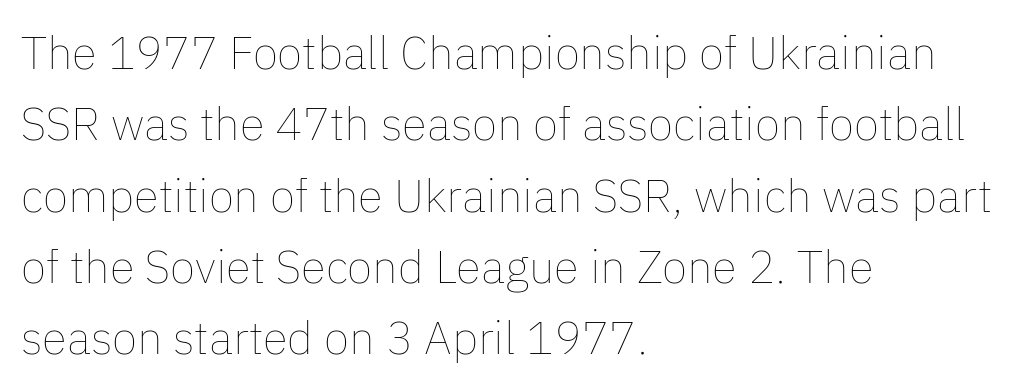
{"italic": "no", "bold": "no", "weight": "thin", "width": "normal", "stroke_contrast": "low", "x_height": "medium", "monospaced": "no", "underline": "no", "align": "left", "line_spacing": "normal", "line_spacing_ratio": 1.55, "letter_spacing": "normal", "letter_spacing_em": 0.0, "glyph_px": 46}
